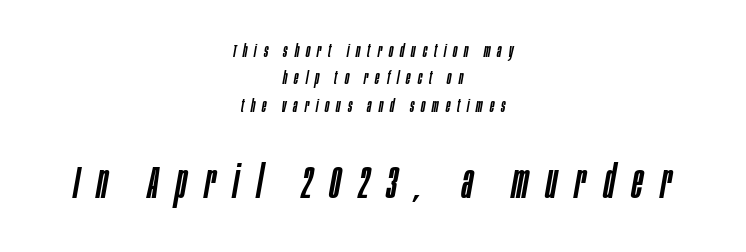
The image shows 46 px condensed type, italic (leaning right); set centered, normal line spacing (1.52x), unusually wide letter spacing (+0.39 em), not underlined; the second (bottom) block is 2.56x larger; low stroke contrast and a large x-height.
